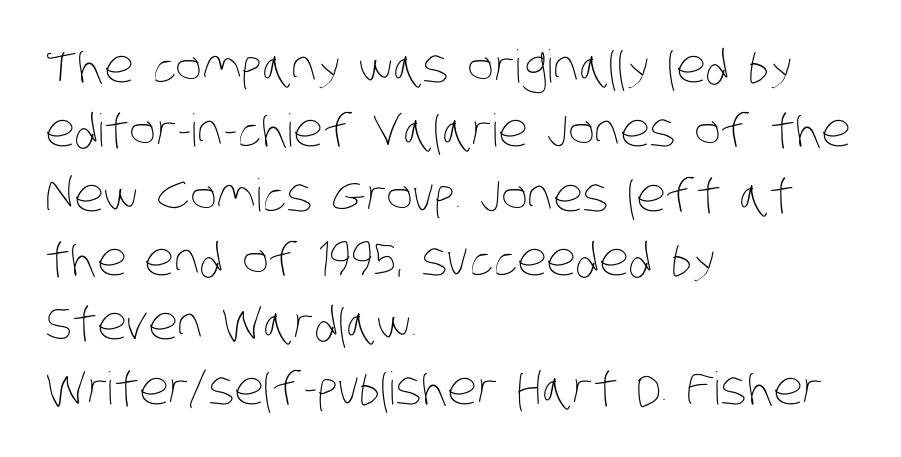
Q: Is the text bold? A: No.
Q: Is the text underlined? A: No.
Q: How is the paragraph aligned? A: Left-aligned.
Q: Is the spacing between letters normal or unusually wide? A: Normal.
Q: Is the spacing between lines tight, normal or loose? A: Normal.
Q: Width (condensed, normal, or wide)? A: Condensed.
Q: Stroke contrast? A: Low.
Q: x-height? A: Large.
Q: Monospaced? A: No.
